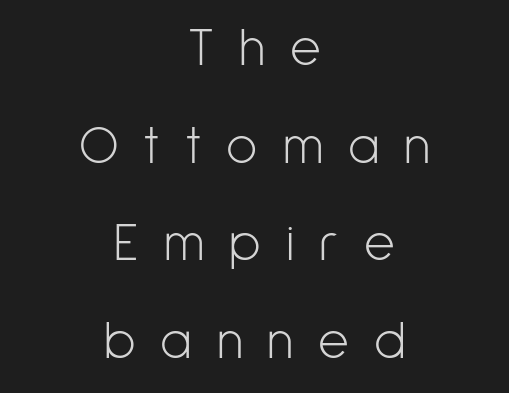
{"serif": "no", "italic": "no", "bold": "no", "weight": "light", "width": "condensed", "stroke_contrast": "low", "x_height": "medium", "monospaced": "no", "underline": "no", "align": "center", "line_spacing_ratio": 1.84, "letter_spacing": "wide", "letter_spacing_em": 0.47, "glyph_px": 53}
